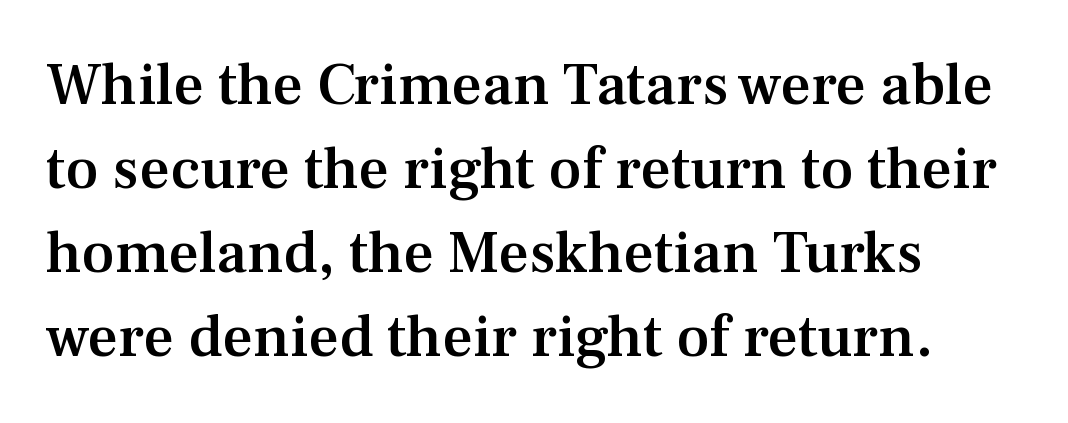
{"serif": "yes", "italic": "no", "bold": "semi", "weight": "semibold", "width": "normal", "stroke_contrast": "medium", "x_height": "medium", "monospaced": "no", "underline": "no", "align": "left", "line_spacing": "normal", "line_spacing_ratio": 1.4, "letter_spacing": "normal", "letter_spacing_em": 0.0, "glyph_px": 60}
